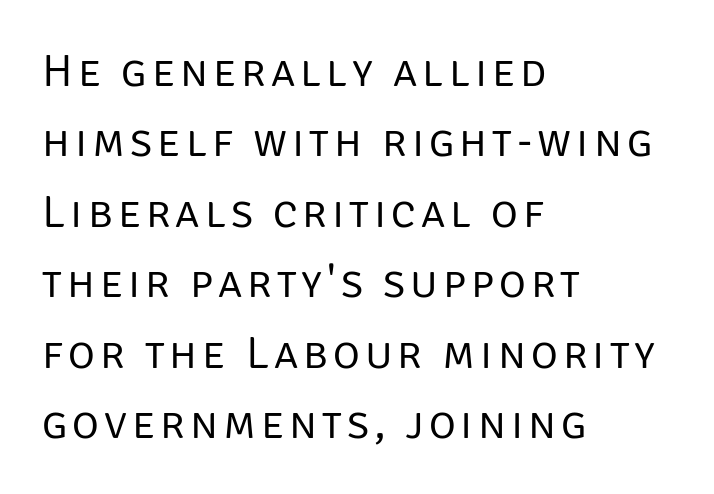
Proportional: the letters do not fall into vertical columns. When letters stand straight like this, we call the style roman or upright. If you drew a ruler down the left edge, every line would touch it. Bold? No — there's no thickening of the strokes.
